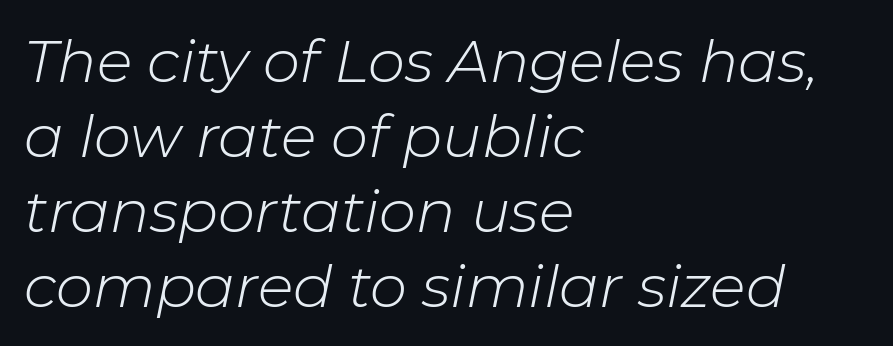
The image shows 59 px light type, italic (leaning right); set left-aligned, normal line spacing (1.27x), normal letter spacing, not underlined; low stroke contrast and a medium x-height.
